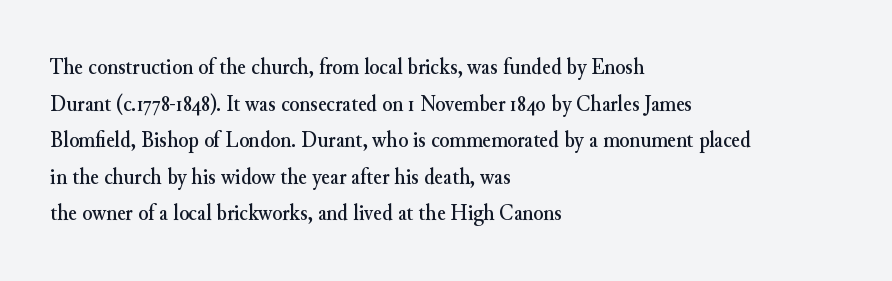
Q: Is the text italic (slanted)? A: No, it is upright.
Q: Is the text underlined? A: No.
Q: How is the paragraph aligned? A: Left-aligned.
Q: Is the spacing between letters normal or unusually wide? A: Normal.
Q: Is the spacing between lines tight, normal or loose? A: Normal.
